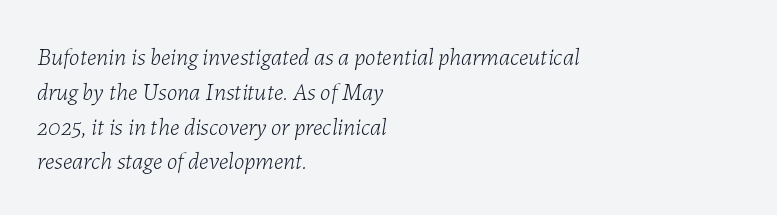
Q: Is the text bold? A: No.
Q: Is the text italic (slanted)? A: Yes, it leans right by about 7 degrees.
Q: Is the text underlined? A: No.
Q: How is the paragraph aligned? A: Left-aligned.
Q: Is the spacing between letters normal or unusually wide? A: Normal.
Q: Is the spacing between lines tight, normal or loose? A: Normal.
